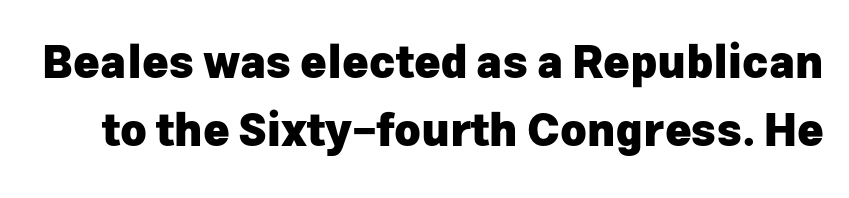
Q: Is the text bold? A: Yes.
Q: Is the text italic (slanted)? A: No, it is upright.
Q: Is the typeface a serif or a sans-serif typeface? A: Sans-serif.
Q: Is the text underlined? A: No.
Q: Is the spacing between letters normal or unusually wide? A: Normal.
Q: Is the spacing between lines tight, normal or loose? A: Normal.
Q: Width (condensed, normal, or wide)? A: Normal.
Q: Stroke contrast? A: Low.
Q: x-height? A: Medium.
Q: Monospaced? A: No.
